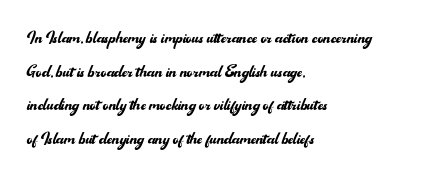
{"bold": "no", "underline": "no", "align": "left", "line_spacing": "normal", "line_spacing_ratio": 1.53, "letter_spacing": "normal", "letter_spacing_em": 0.0, "glyph_px": 22}
